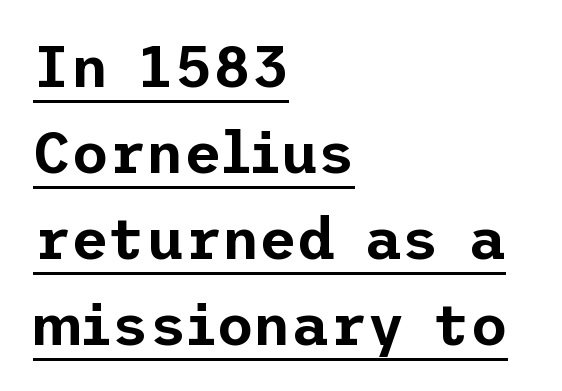
Has an underline been added? It has. Posture: vertical. Normally led — the rows are evenly, conventionally spaced. Students, note that the glyphs here touch the page at normal intervals. The lines in this sample share a left origin and differ only in where they stop. You can tell from the bare stems that sans-serif type was used.
